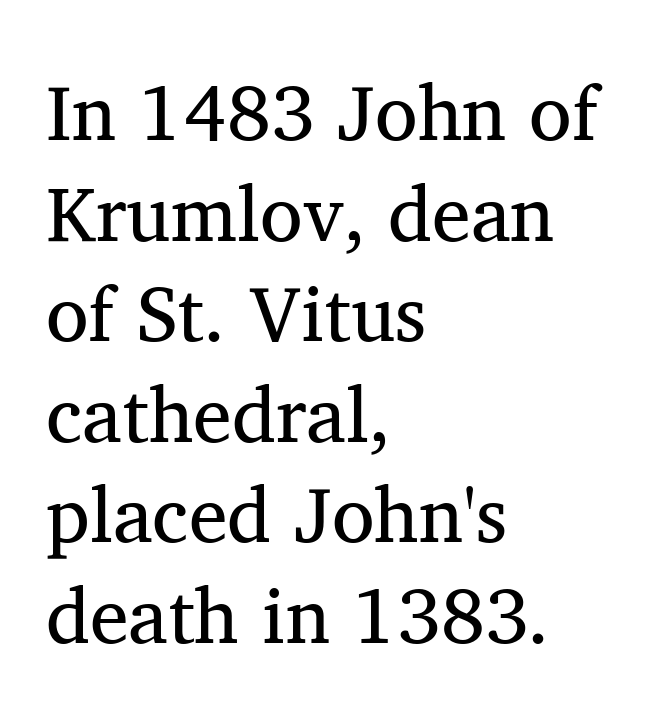
Tracking value appears to be zero — textbook default spacing. Honestly, there is no underline to notice here at all. Compared with a centered layout, this one pins lines to the left instead. Do the characters align in a grid? No, the font is proportional. Small tapered or slab feet sit at the stroke ends, so this counts as serif.
